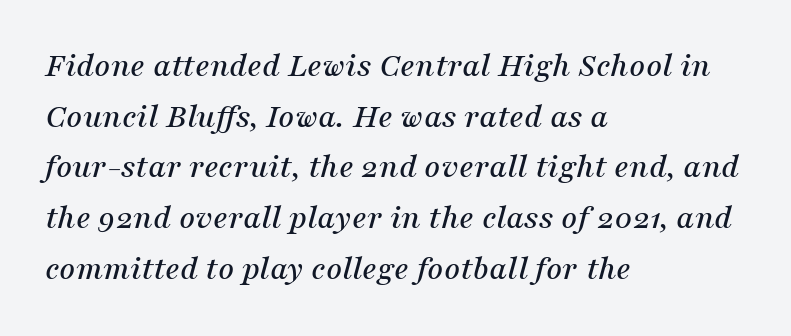
Q: Is the text italic (slanted)? A: Yes, it leans right by about 16 degrees.
Q: Is the typeface a serif or a sans-serif typeface? A: Serif.
Q: Is the text underlined? A: No.
Q: How is the paragraph aligned? A: Left-aligned.
Q: Is the spacing between letters normal or unusually wide? A: Normal.
Q: Is the spacing between lines tight, normal or loose? A: Normal.
Q: Width (condensed, normal, or wide)? A: Normal.
Q: Stroke contrast? A: Medium.
Q: x-height? A: Medium.
Q: Monospaced? A: No.
